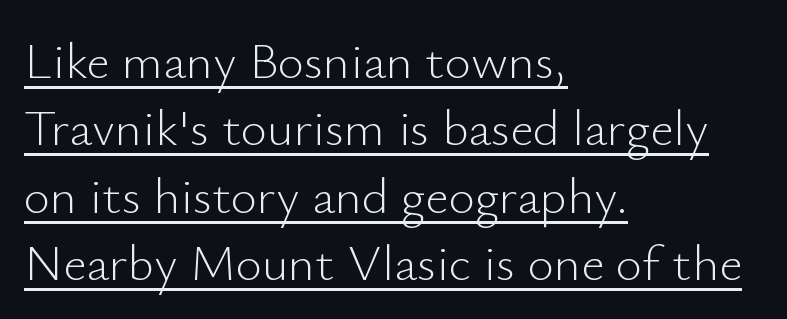
{"serif": "no", "italic": "no", "bold": "no", "weight": "light", "width": "normal", "stroke_contrast": "low", "x_height": "small", "monospaced": "no", "underline": "yes", "align": "left", "line_spacing": "normal", "line_spacing_ratio": 1.32, "letter_spacing": "normal", "letter_spacing_em": 0.0, "glyph_px": 51}
